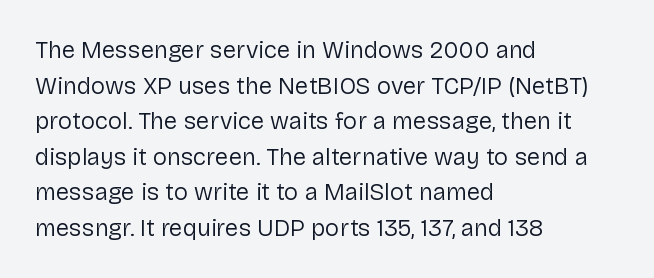
Q: Is the text bold? A: No.
Q: Is the text italic (slanted)? A: No, it is upright.
Q: Is the text underlined? A: No.
Q: How is the paragraph aligned? A: Left-aligned.
Q: Is the spacing between letters normal or unusually wide? A: Normal.
Q: Is the spacing between lines tight, normal or loose? A: Normal.
